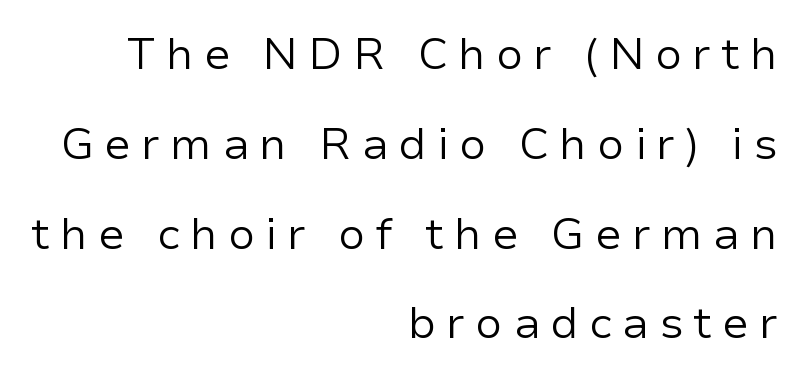
Letter spacing: wide. Unmarked baselines from the first word to the last. Type style note: lacks serifs. Baseline-to-baseline distance is far greater than the letter height.
